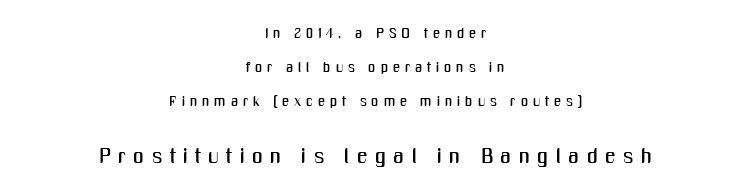
Q: Is the text italic (slanted)? A: No, it is upright.
Q: Is the text underlined? A: No.
Q: How is the paragraph aligned? A: Centered.
Q: Is the spacing between letters normal or unusually wide? A: Unusually wide.
Q: Is the spacing between lines tight, normal or loose? A: Loose.
Q: Which block of text is set in a larger size, the first (top) or the second (bottom)? A: The second (bottom) one.
